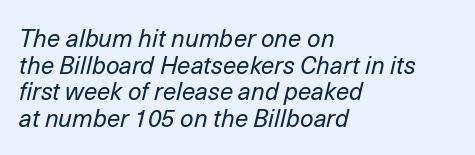
The gap between lines stays unmarked. The setting favours the left margin, as ordinary paragraphs usually do. Words appear dense and cohesive because spacing is normal. Heft: none added — not bold. The passage shown leans; its letterforms are oblique.
